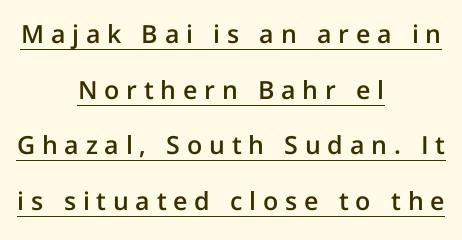
The image shows 25 px text type, upright; set centered, loose line spacing (2.23x), unusually wide letter spacing (+0.27 em), underlined.
